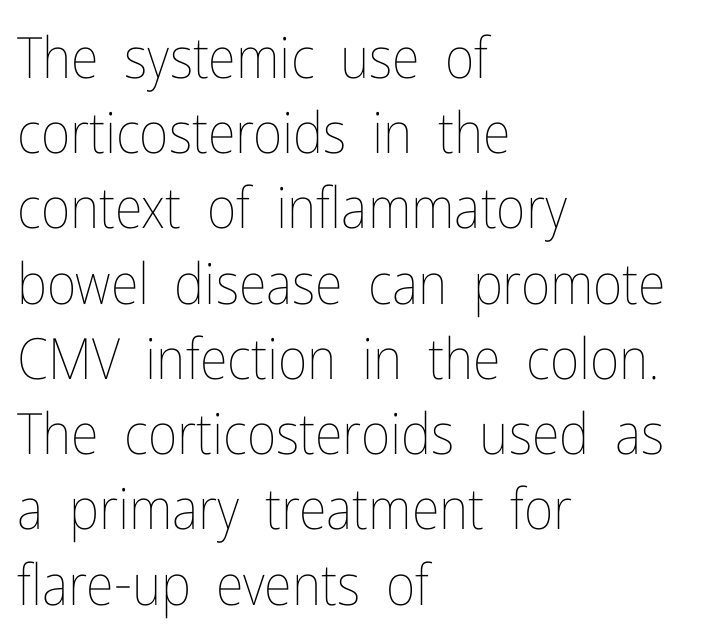
In terms of leading, this rendering sits right in the middle. The letters advance in unequal steps, a hallmark of proportional type. The area under the type is left untouched. This is not heavy type; no bold has been used. Short note: letters normally spaced. Notice how the stems are strictly vertical — no italics here.
